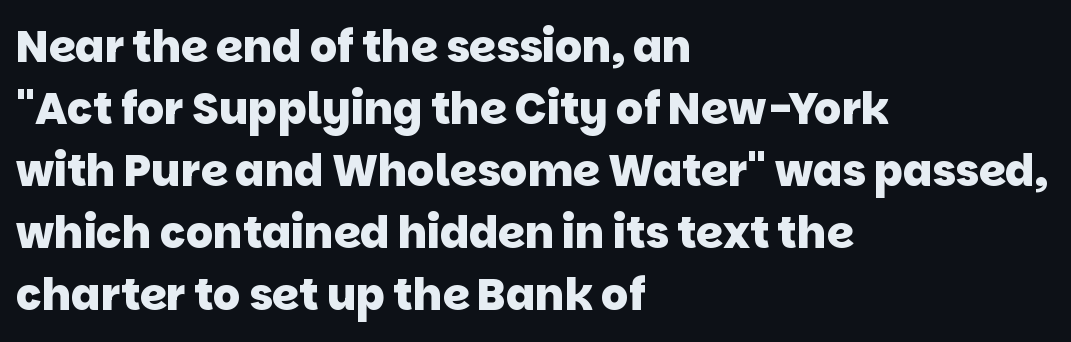
The image shows 43 px heavy sans-serif type; set left-aligned, normal line spacing (1.44x), normal letter spacing, not underlined; low stroke contrast and a large x-height.
